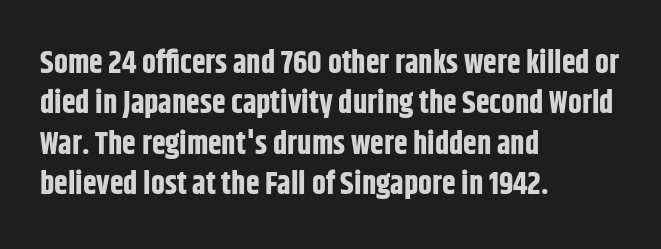
The image shows 31 px bold, condensed sans-serif type, upright; set left-aligned, normal line spacing (1.3x), normal letter spacing, not underlined; low stroke contrast and a large x-height.
